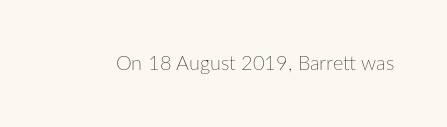
The image shows 20 px text type, upright; set normal letter spacing, not underlined.
